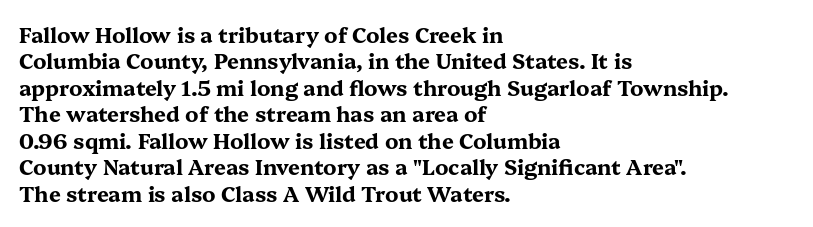
Q: Is the text bold? A: Yes.
Q: Is the text italic (slanted)? A: No, it is upright.
Q: Is the text underlined? A: No.
Q: How is the paragraph aligned? A: Left-aligned.
Q: Is the spacing between letters normal or unusually wide? A: Normal.
Q: Is the spacing between lines tight, normal or loose? A: Normal.
